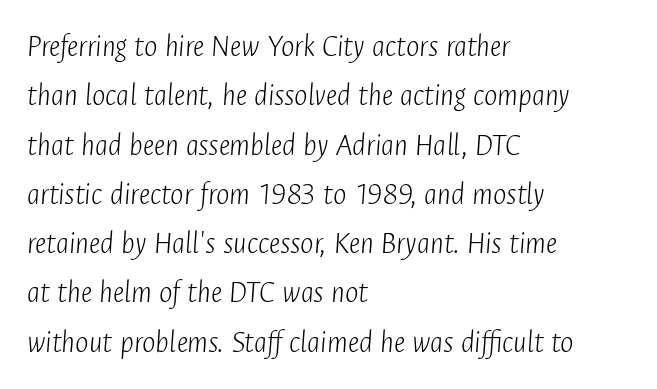
Q: Is the text bold? A: No.
Q: Is the text italic (slanted)? A: Yes, it leans right by about 4 degrees.
Q: Is the text underlined? A: No.
Q: How is the paragraph aligned? A: Left-aligned.
Q: Is the spacing between letters normal or unusually wide? A: Normal.
Q: Is the spacing between lines tight, normal or loose? A: Normal.
Q: Width (condensed, normal, or wide)? A: Condensed.
Q: Stroke contrast? A: Low.
Q: x-height? A: Medium.
Q: Monospaced? A: No.
